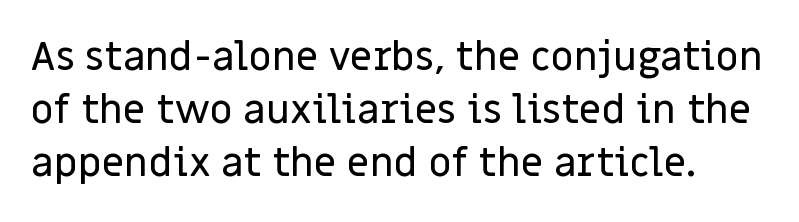
The image shows 40 px sans-serif type, upright; set normal line spacing (1.33x), normal letter spacing, not underlined; low stroke contrast and a large x-height.
